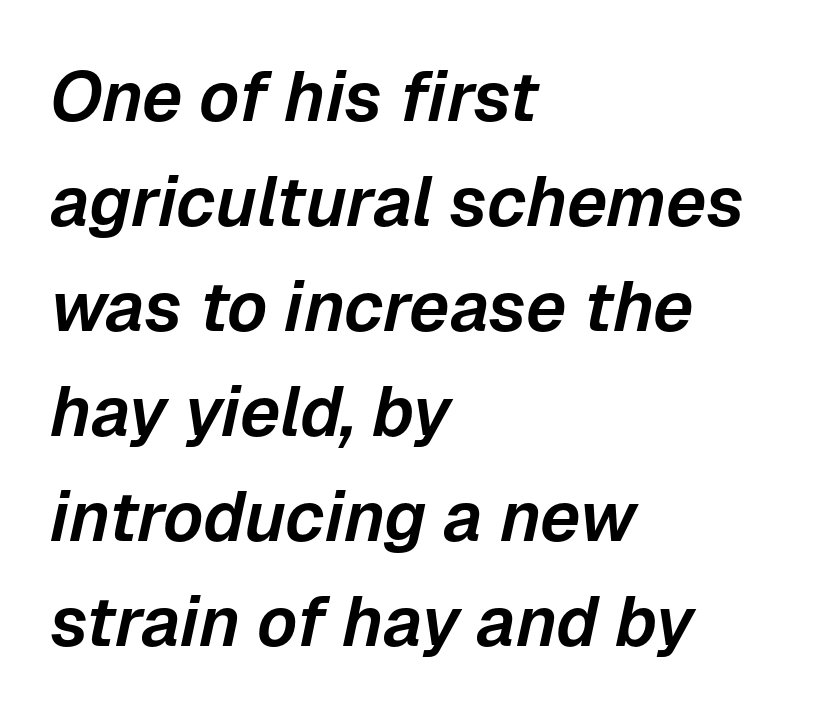
Q: Is the text italic (slanted)? A: Yes, it leans right by about 12 degrees.
Q: Is the text underlined? A: No.
Q: How is the paragraph aligned? A: Left-aligned.
Q: Is the spacing between letters normal or unusually wide? A: Normal.
Q: Is the spacing between lines tight, normal or loose? A: Normal.
Q: Width (condensed, normal, or wide)? A: Normal.
Q: Stroke contrast? A: Low.
Q: x-height? A: Medium.
Q: Monospaced? A: No.
